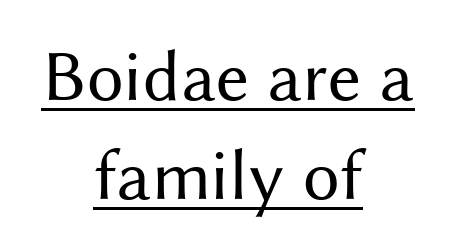
Q: Is the text bold? A: No.
Q: Is the text italic (slanted)? A: No, it is upright.
Q: Is the typeface a serif or a sans-serif typeface? A: Sans-serif.
Q: Is the text underlined? A: Yes.
Q: How is the paragraph aligned? A: Centered.
Q: Is the spacing between letters normal or unusually wide? A: Normal.
Q: Is the spacing between lines tight, normal or loose? A: Normal.
Q: Width (condensed, normal, or wide)? A: Normal.
Q: Stroke contrast? A: Medium.
Q: x-height? A: Medium.
Q: Monospaced? A: No.
